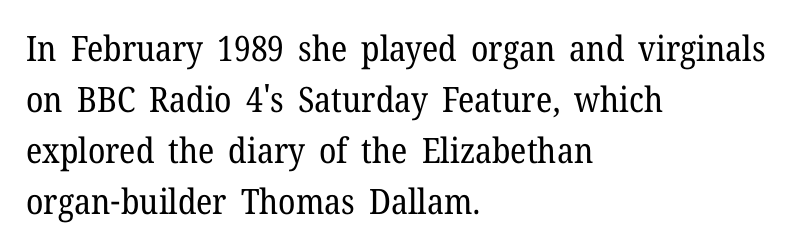
The image shows 35 px regular-weight serif type, upright; set left-aligned, normal line spacing (1.46x), normal letter spacing, not underlined; low stroke contrast and a medium x-height.
